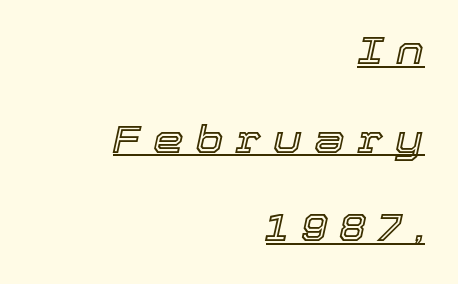
Q: Is the text italic (slanted)? A: Yes, it leans right by about 12 degrees.
Q: Is the text underlined? A: Yes.
Q: How is the paragraph aligned? A: Right-aligned.
Q: Is the spacing between letters normal or unusually wide? A: Unusually wide.
Q: Is the spacing between lines tight, normal or loose? A: Loose.
Q: Width (condensed, normal, or wide)? A: Normal.
Q: x-height? A: Medium.
Q: Monospaced? A: No.
